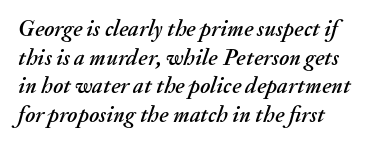
Q: Is the text italic (slanted)? A: Yes, it leans right by about 20 degrees.
Q: Is the text underlined? A: No.
Q: How is the paragraph aligned? A: Left-aligned.
Q: Is the spacing between letters normal or unusually wide? A: Normal.
Q: Is the spacing between lines tight, normal or loose? A: Normal.
